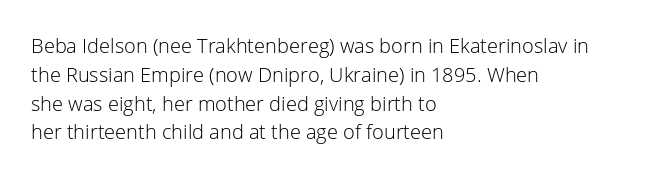
{"italic": "no", "bold": "no", "underline": "no", "align": "left", "line_spacing": "normal", "line_spacing_ratio": 1.44, "letter_spacing": "normal", "letter_spacing_em": 0.0, "glyph_px": 20}
